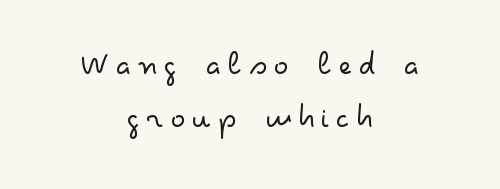
Stems here are at most as thick as an everyday book face. Caption: multi-line text, centered on the measure. This is sans-serif lettering, the kind often seen on screens and signage. This sample has the flowing, uneven cadence of proportional lettering.
